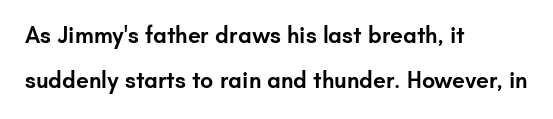
The image shows 23 px text type, upright; set left-aligned, loose line spacing (1.94x), normal letter spacing, not underlined.
